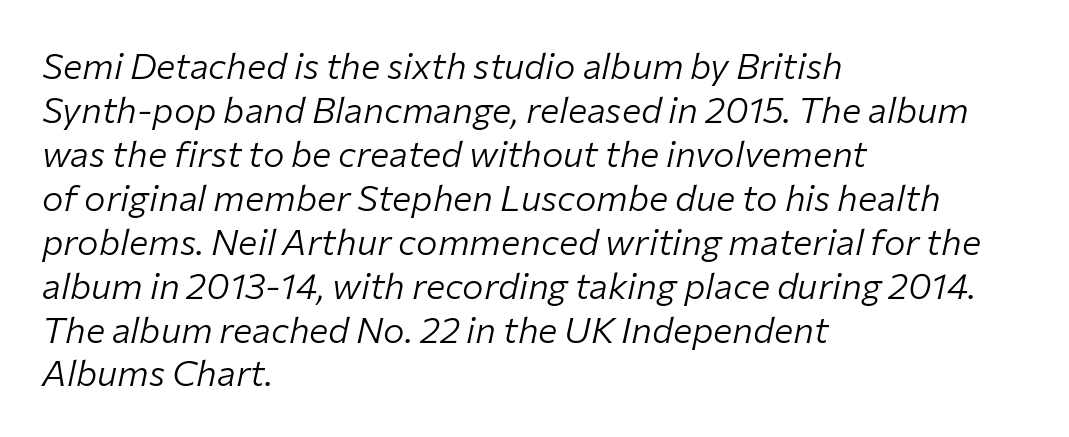
Q: Is the text bold? A: No.
Q: Is the text italic (slanted)? A: Yes, it leans right by about 12 degrees.
Q: Is the text underlined? A: No.
Q: How is the paragraph aligned? A: Left-aligned.
Q: Is the spacing between letters normal or unusually wide? A: Normal.
Q: Width (condensed, normal, or wide)? A: Normal.
Q: Stroke contrast? A: Low.
Q: x-height? A: Medium.
Q: Monospaced? A: No.
